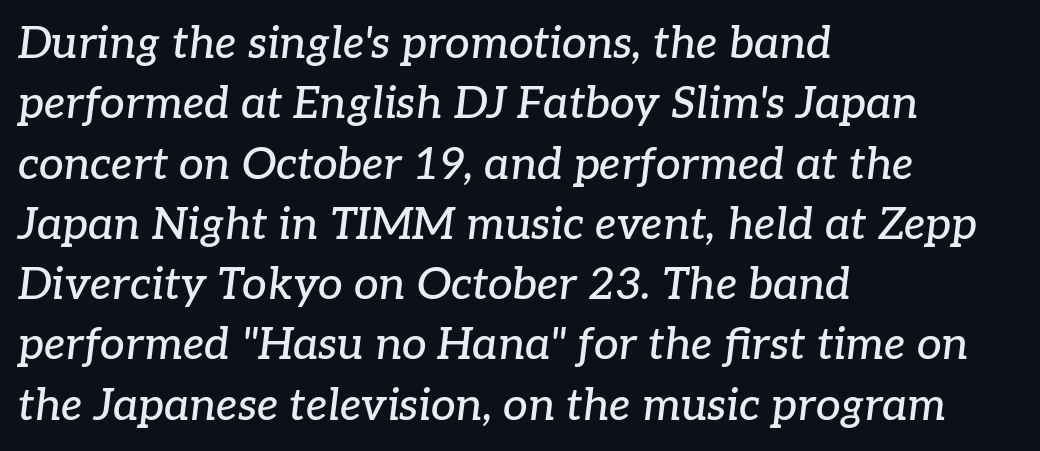
The type family on display is of the serif kind. Is the letter spacing exaggerated? No — it looks like the ordinary default. Here the designer chose a conventional face with non-uniform glyph widths. Regarding leading, the lines here are spaced in the standard way.
